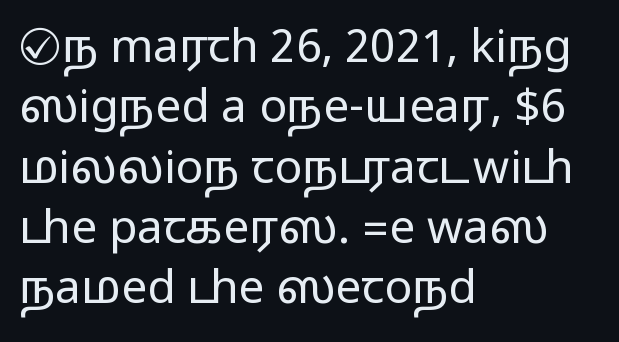
Q: Is the text italic (slanted)? A: No, it is upright.
Q: Is the typeface a serif or a sans-serif typeface? A: Sans-serif.
Q: Is the text underlined? A: No.
Q: How is the paragraph aligned? A: Left-aligned.
Q: Is the spacing between letters normal or unusually wide? A: Normal.
Q: Is the spacing between lines tight, normal or loose? A: Normal.
Q: Width (condensed, normal, or wide)? A: Wide.
Q: Stroke contrast? A: Medium.
Q: Monospaced? A: No.
